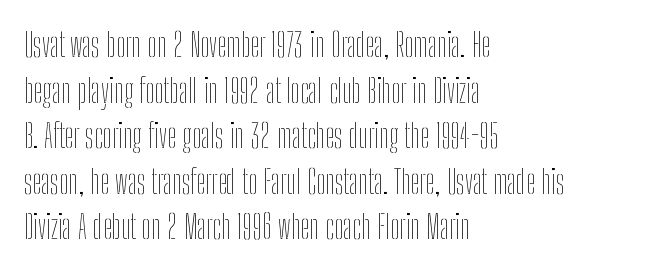
The baseline area is clear. These lines stack with their left ends in a neat column. Heft: none added — not bold. Nope, not italic — everything's standing straight. The face used here is proportionally spaced, like ordinary book or web type. Spacing between characters is what you'd get straight out of the box.
